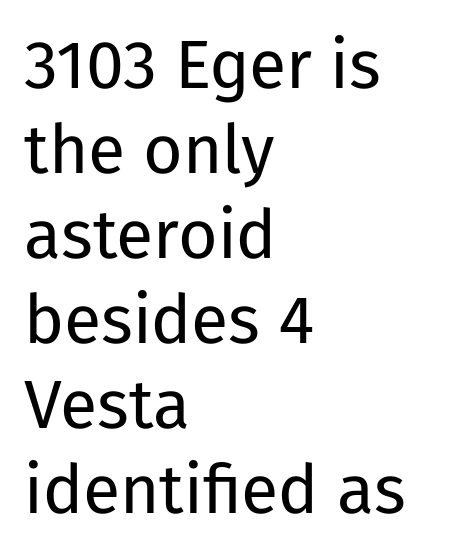
{"serif": "no", "italic": "no", "bold": "no", "weight": "regular", "width": "normal", "stroke_contrast": "low", "x_height": "medium", "monospaced": "no", "underline": "no", "align": "left", "line_spacing": "normal", "line_spacing_ratio": 1.25, "letter_spacing": "normal", "letter_spacing_em": 0.0, "glyph_px": 68}
